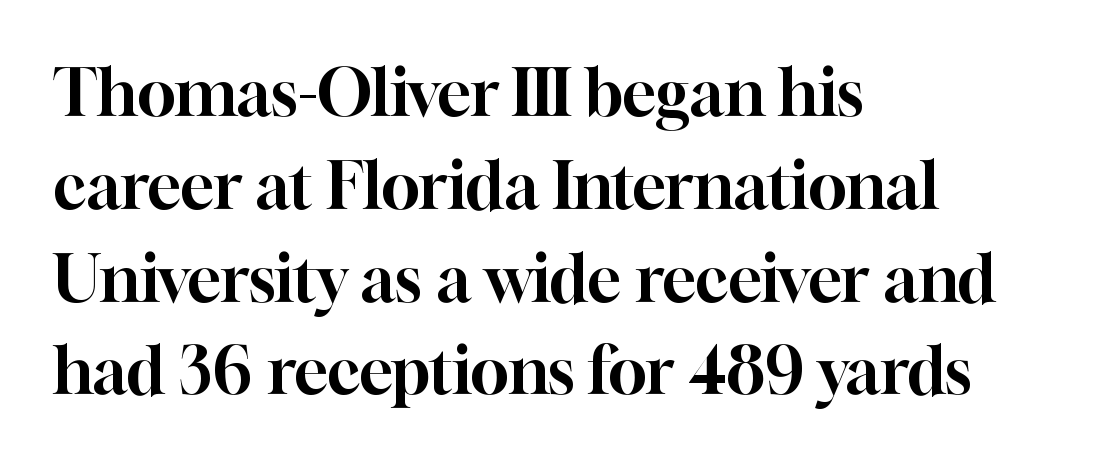
The image shows 64 px serif type, upright; set left-aligned, normal line spacing (1.45x), normal letter spacing, not underlined; high stroke contrast and a medium x-height.
